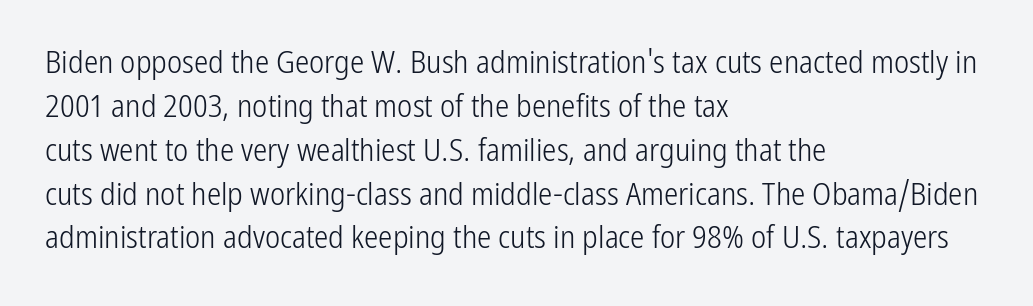
The image shows 32 px light, condensed sans-serif type, upright; set left-aligned, normal line spacing (1.37x), normal letter spacing, not underlined; low stroke contrast and a medium x-height.
